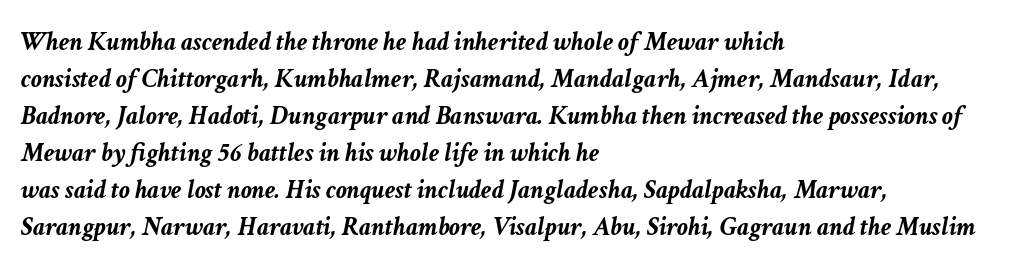
{"italic": "yes", "lean": "right", "slant_degrees": 11, "bold": "yes", "underline": "no", "align": "left", "line_spacing": "normal", "line_spacing_ratio": 1.37, "letter_spacing": "normal", "letter_spacing_em": 0.0, "glyph_px": 27}
